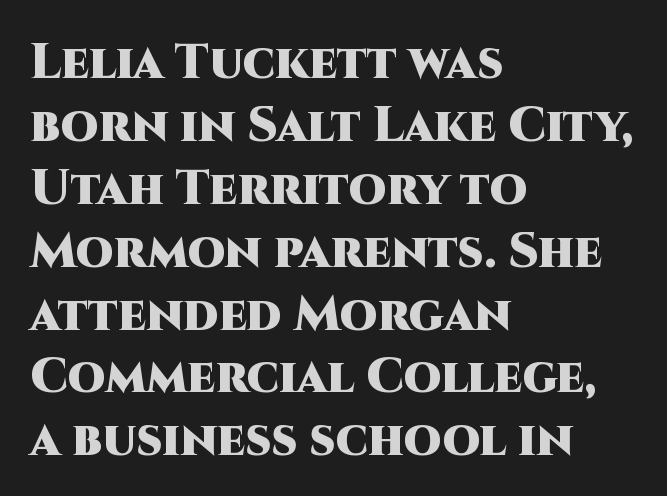
The specimen reads as upright at a glance. Notice how descenders clear the ascenders below comfortably — that's standard leading. No feet cap the strokes, marking this as sans-serif type. Stroke thickness is high; the sample reads as a true bold.
